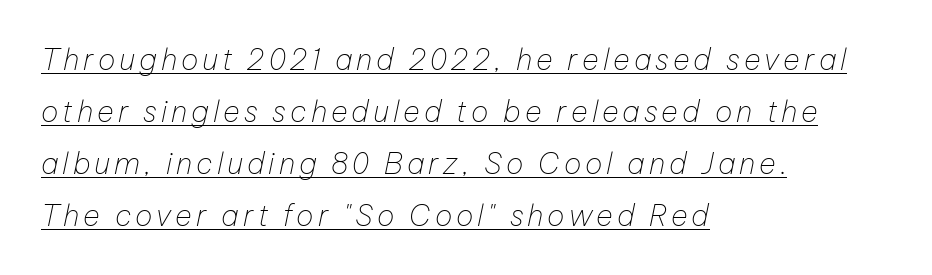
Q: Is the text bold? A: No.
Q: Is the text italic (slanted)? A: Yes, it leans right by about 12 degrees.
Q: Is the text underlined? A: Yes.
Q: How is the paragraph aligned? A: Left-aligned.
Q: Width (condensed, normal, or wide)? A: Normal.
Q: Stroke contrast? A: Low.
Q: x-height? A: Medium.
Q: Monospaced? A: No.
